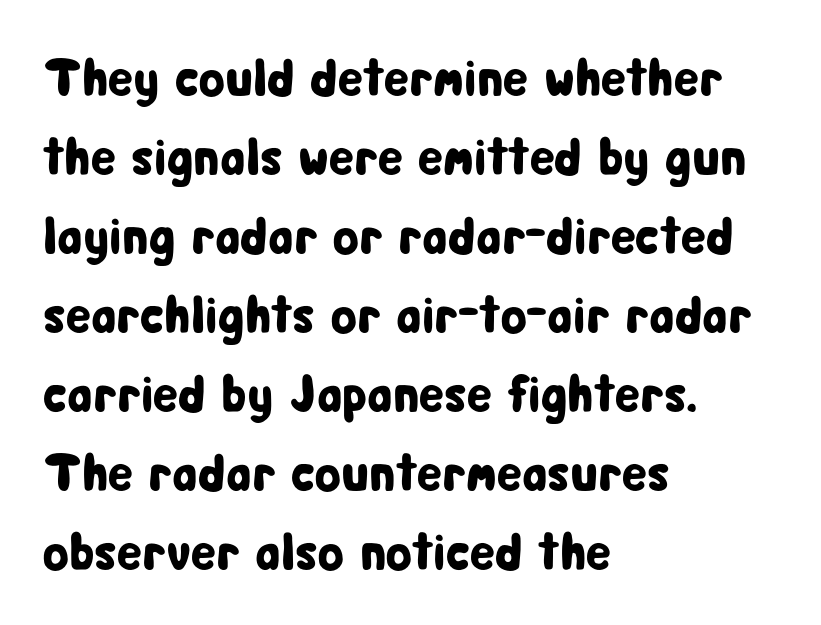
{"serif": "no", "italic": "no", "width": "condensed", "stroke_contrast": "low", "x_height": "medium", "monospaced": "no", "underline": "no", "align": "left", "line_spacing": "normal", "line_spacing_ratio": 1.49, "letter_spacing": "normal", "letter_spacing_em": 0.0, "glyph_px": 53}
